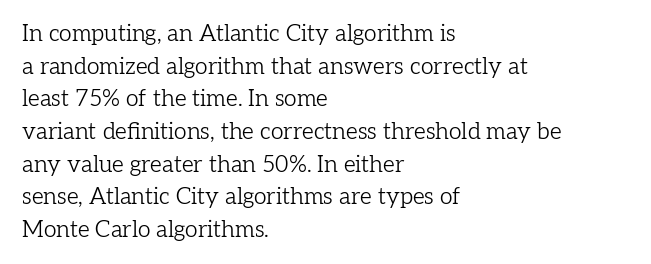
Characters follow at the spacing the type designer built in. The letterforms sit at book weight or below. Rendered with straight, roman letterforms. The rows are spaced the way most documents space them. The strip under each line holds only bare page.
